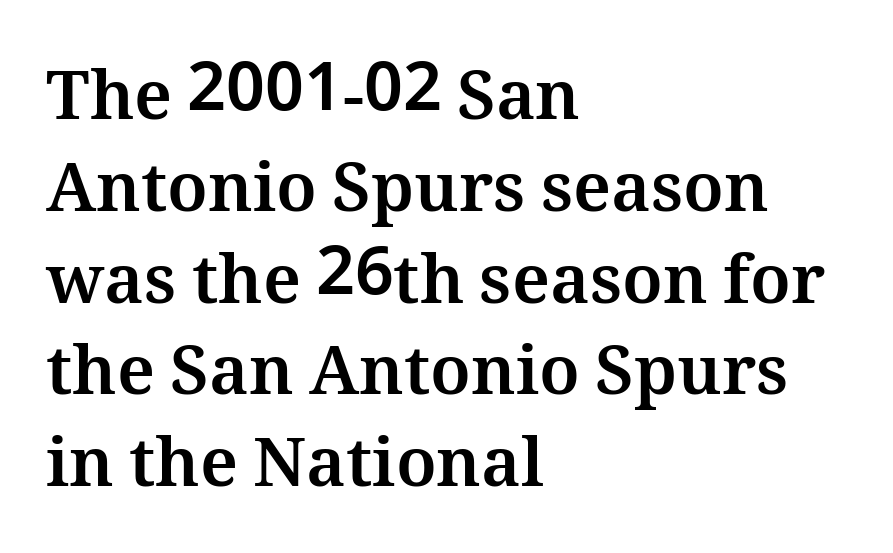
{"italic": "no", "bold": "yes", "weight": "bold", "width": "normal", "stroke_contrast": "medium", "x_height": "medium", "monospaced": "no", "underline": "no", "align": "left", "line_spacing": "normal", "line_spacing_ratio": 1.35, "letter_spacing": "normal", "letter_spacing_em": 0.0, "glyph_px": 68}
